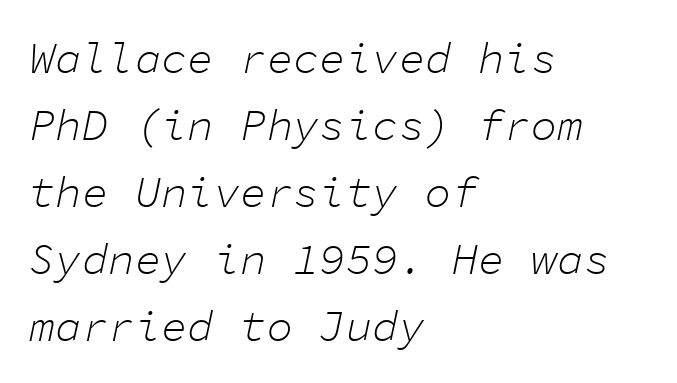
The image shows 44 px light type, italic (leaning right), monospaced; set left-aligned, normal line spacing (1.52x), normal letter spacing, not underlined; low stroke contrast and a medium x-height.
